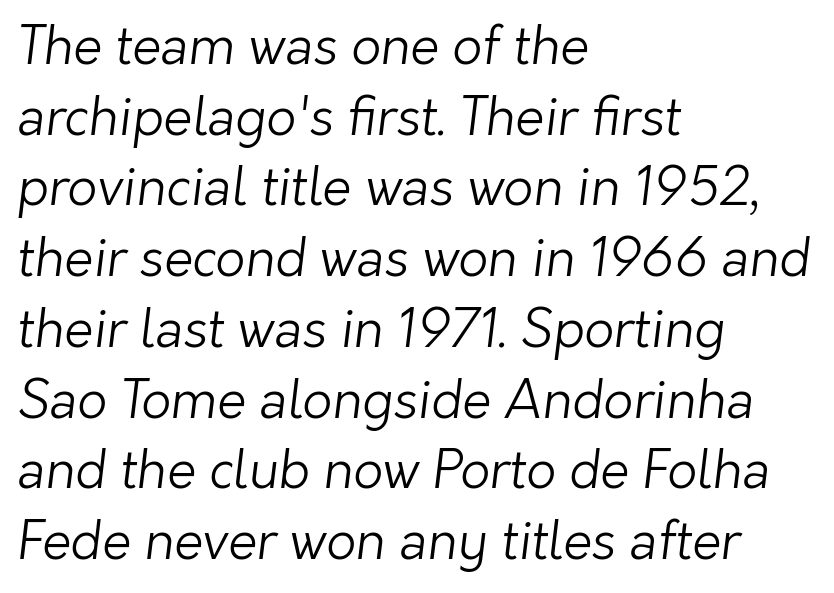
Q: Is the text bold? A: No.
Q: Is the typeface a serif or a sans-serif typeface? A: Sans-serif.
Q: Is the text underlined? A: No.
Q: How is the paragraph aligned? A: Left-aligned.
Q: Is the spacing between letters normal or unusually wide? A: Normal.
Q: Is the spacing between lines tight, normal or loose? A: Normal.
Q: Width (condensed, normal, or wide)? A: Normal.
Q: Stroke contrast? A: Low.
Q: x-height? A: Medium.
Q: Monospaced? A: No.
